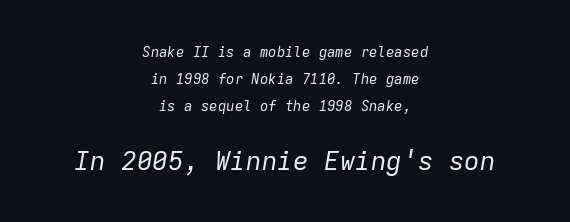
Summary of vertical rhythm: relaxed, with wide interline spacing. Small over large — that's the arrangement of the two blocks here. An italicized treatment has been applied to the whole sample. Nobody drew a line under any word here. Reading down the block, each line starts at a different indent, mirrored at its end.
